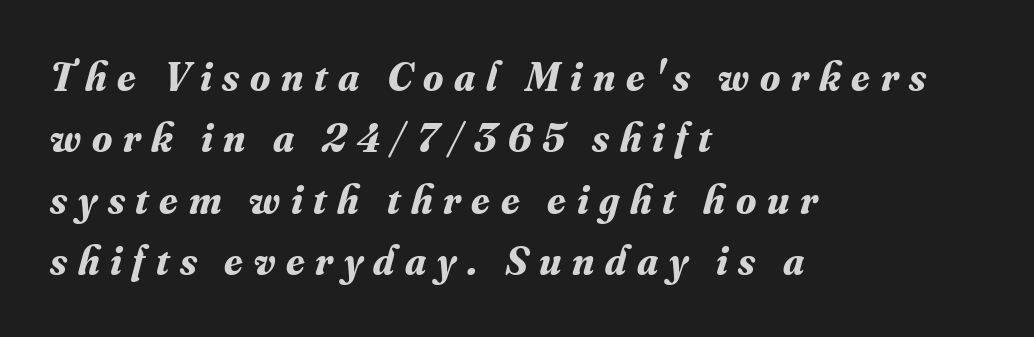
The image shows 41 px bold serif type, italic (leaning right); set left-aligned, normal line spacing (1.5x), unusually wide letter spacing (+0.26 em), not underlined; medium stroke contrast and a small x-height.
